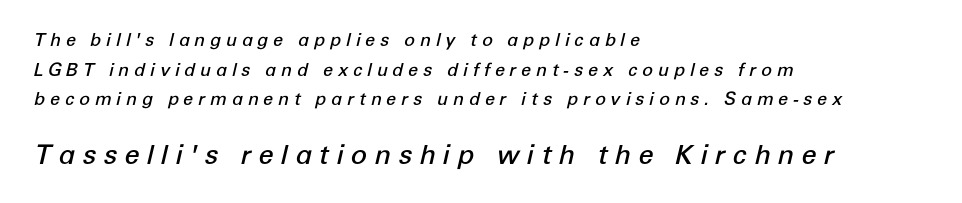
{"italic": "yes", "lean": "right", "slant_degrees": 12, "bold": "semi", "underline": "no", "align": "left", "line_spacing": "normal", "line_spacing_ratio": 1.65, "letter_spacing": "wide", "letter_spacing_em": 0.26, "larger_block": "second", "size_ratio": 1.5, "glyph_px": 27}
